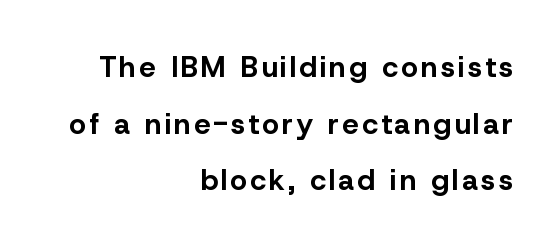
Each letter keeps its own natural width here, so spacing adapts to shape. The text was rendered using a sans face with plain stroke endings. These words are printed bold, with thick strokes throughout. A bare baseline throughout the passage. Layout note: lines flush right. Quick note: not italic, upright.
